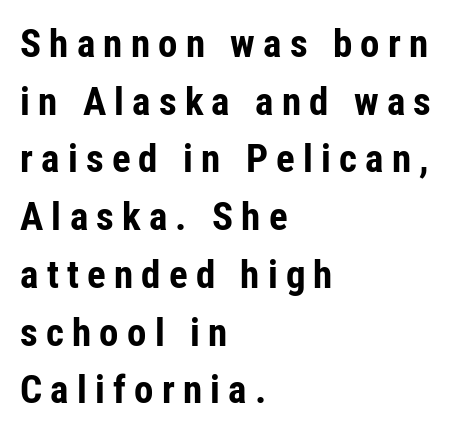
{"serif": "no", "italic": "no", "bold": "yes", "weight": "bold", "width": "condensed", "stroke_contrast": "low", "x_height": "medium", "monospaced": "no", "underline": "no", "align": "left", "line_spacing": "normal", "line_spacing_ratio": 1.48, "letter_spacing": "wide", "letter_spacing_em": 0.21, "glyph_px": 39}
